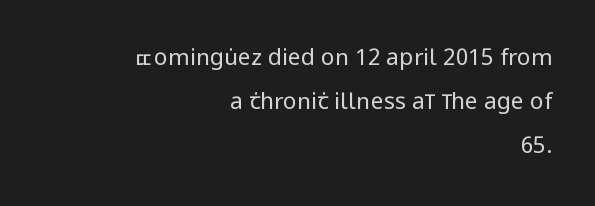
{"italic": "no", "bold": "no", "underline": "no", "align": "right", "line_spacing": "loose", "line_spacing_ratio": 1.91, "letter_spacing": "normal", "letter_spacing_em": 0.0, "glyph_px": 23}
